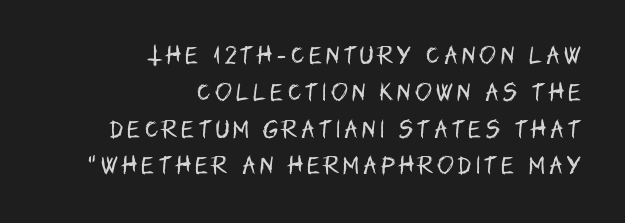
In CSS terms this would be text-align: right. Is this a heavy cut? Hardly; it is regular or lighter. A typesetter would mark this as roman, not italic. Descenders hang freely into open space. The tracking jumps out immediately: characters are airy and widely separated.
